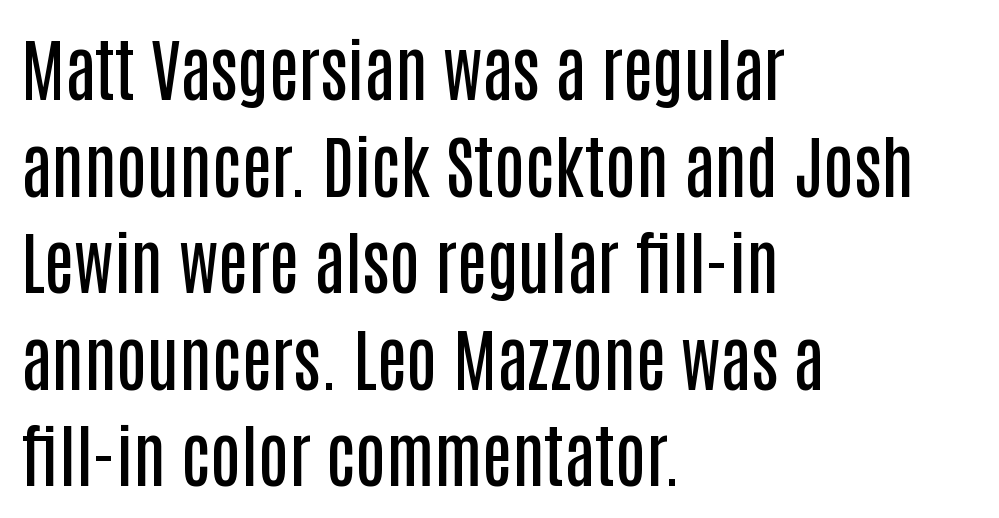
{"serif": "no", "italic": "no", "bold": "semi", "weight": "semibold", "width": "condensed", "stroke_contrast": "low", "x_height": "large", "monospaced": "no", "underline": "no", "align": "left", "line_spacing": "normal", "line_spacing_ratio": 1.42, "letter_spacing": "normal", "letter_spacing_em": 0.0, "glyph_px": 68}
